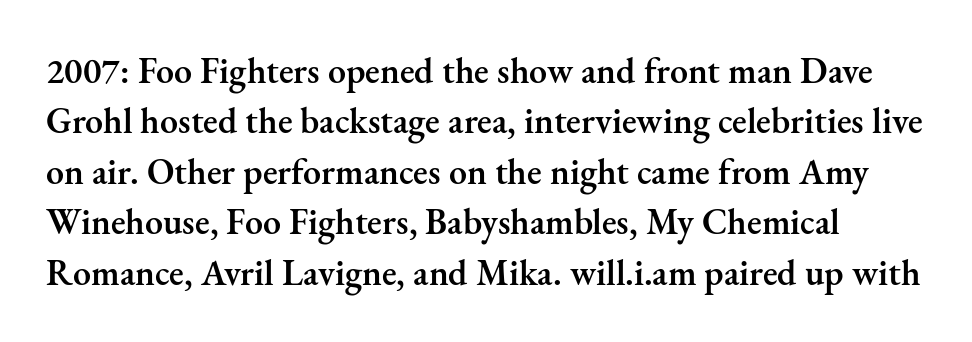
The image shows 36 px semibold serif type, upright; set normal line spacing (1.4x), normal letter spacing, not underlined; medium stroke contrast and a small x-height.
